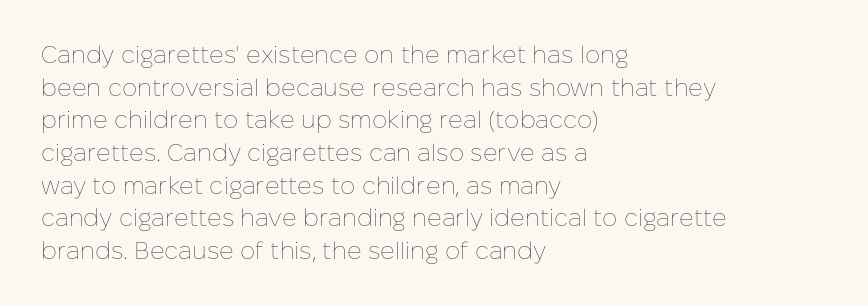
The image shows 24 px text type, upright; set left-aligned, normal line spacing (1.36x), normal letter spacing, not underlined.
